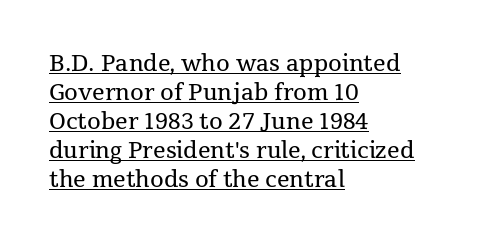
Line beginnings align vertically; line endings do not. Notice how the stems are strictly vertical — no italics here. A baseline rule has been typeset under these characters. This sample uses plain, unmodified letter spacing. The face looks like a standard text weight, possibly lighter. The designer left line spacing at the default.
